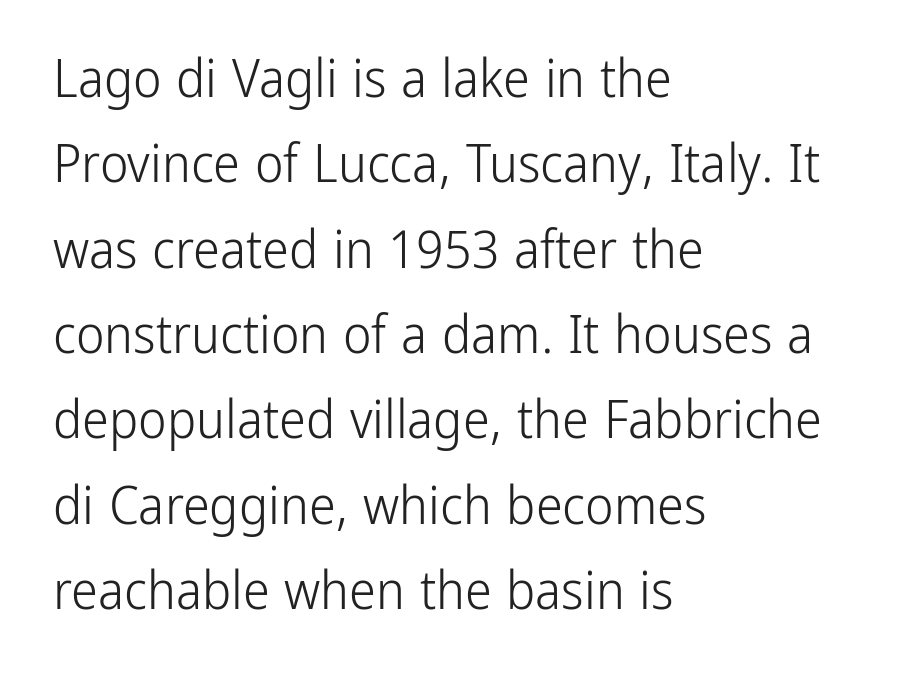
The image shows 54 px light, condensed sans-serif type, upright; set left-aligned, normal line spacing (1.58x), normal letter spacing, not underlined; low stroke contrast and a medium x-height.
